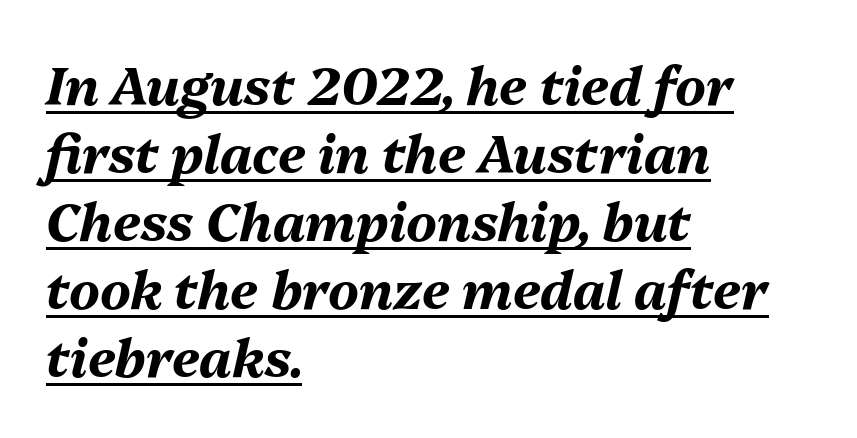
{"italic": "yes", "lean": "right", "slant_degrees": 13, "bold": "yes", "weight": "bold", "width": "normal", "stroke_contrast": "medium", "x_height": "medium", "monospaced": "no", "underline": "yes", "align": "left", "line_spacing": "normal", "line_spacing_ratio": 1.31, "letter_spacing": "normal", "letter_spacing_em": 0.0, "glyph_px": 52}
